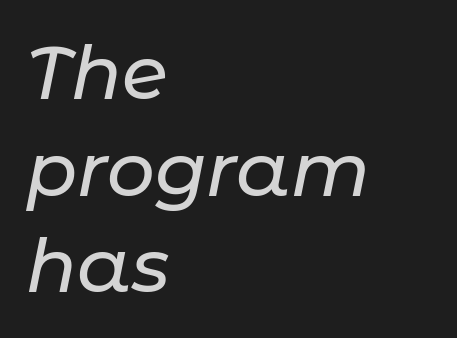
This sample is left-justified, so line endings fall wherever the words run out. Each letter keeps its own natural width here, so spacing adapts to shape. This sample uses an oblique cut, with every glyph tilted off the vertical. Rule under the text: the space is simply empty.
